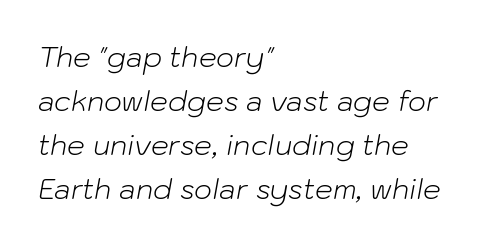
The image shows 28 px light type, italic (leaning right); set left-aligned, normal line spacing (1.57x), normal letter spacing, not underlined; low stroke contrast and a medium x-height.
